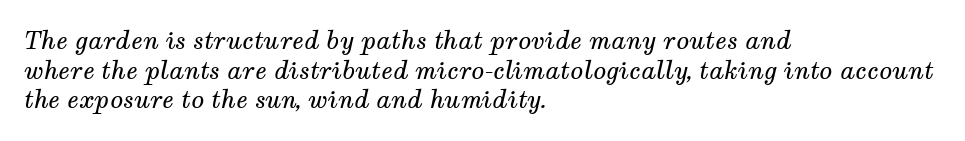
The image shows 24 px text type, italic (leaning right); set left-aligned, line spacing 1.23x, normal letter spacing, not underlined.
